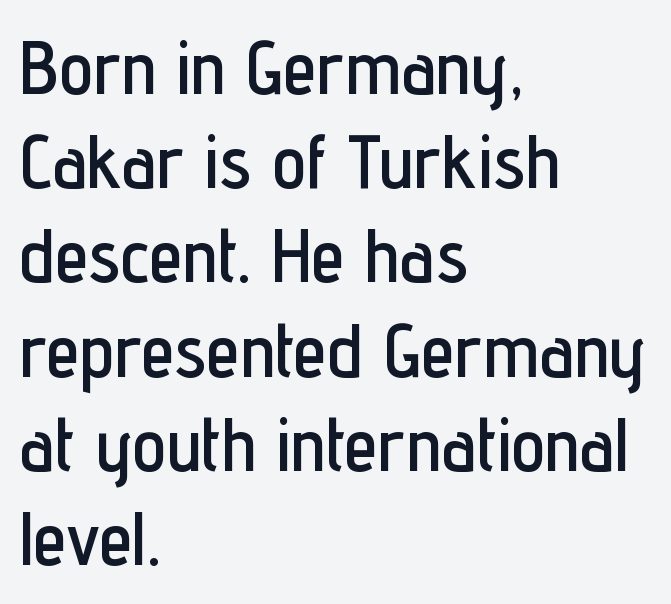
{"serif": "no", "italic": "no", "width": "condensed", "stroke_contrast": "low", "x_height": "medium", "monospaced": "no", "underline": "no", "align": "left", "line_spacing_ratio": 1.24, "letter_spacing": "normal", "letter_spacing_em": 0.0, "glyph_px": 76}
